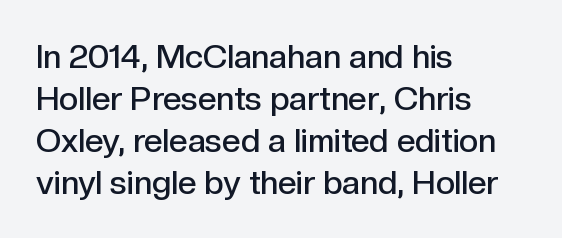
The image shows 33 px semibold sans-serif type, upright; set left-aligned, normal line spacing (1.27x), normal letter spacing, not underlined; a medium x-height.
